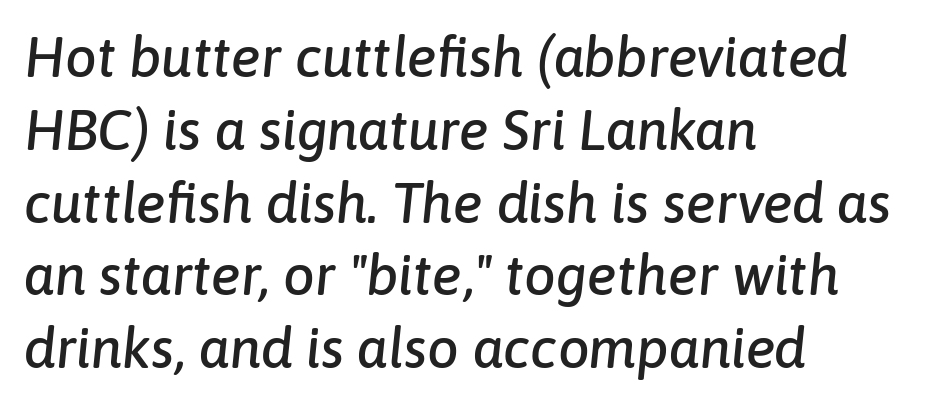
{"italic": "yes", "lean": "right", "slant_degrees": 6, "width": "normal", "stroke_contrast": "low", "x_height": "medium", "monospaced": "no", "underline": "no", "align": "left", "line_spacing": "normal", "line_spacing_ratio": 1.3, "letter_spacing": "normal", "letter_spacing_em": 0.0, "glyph_px": 56}
